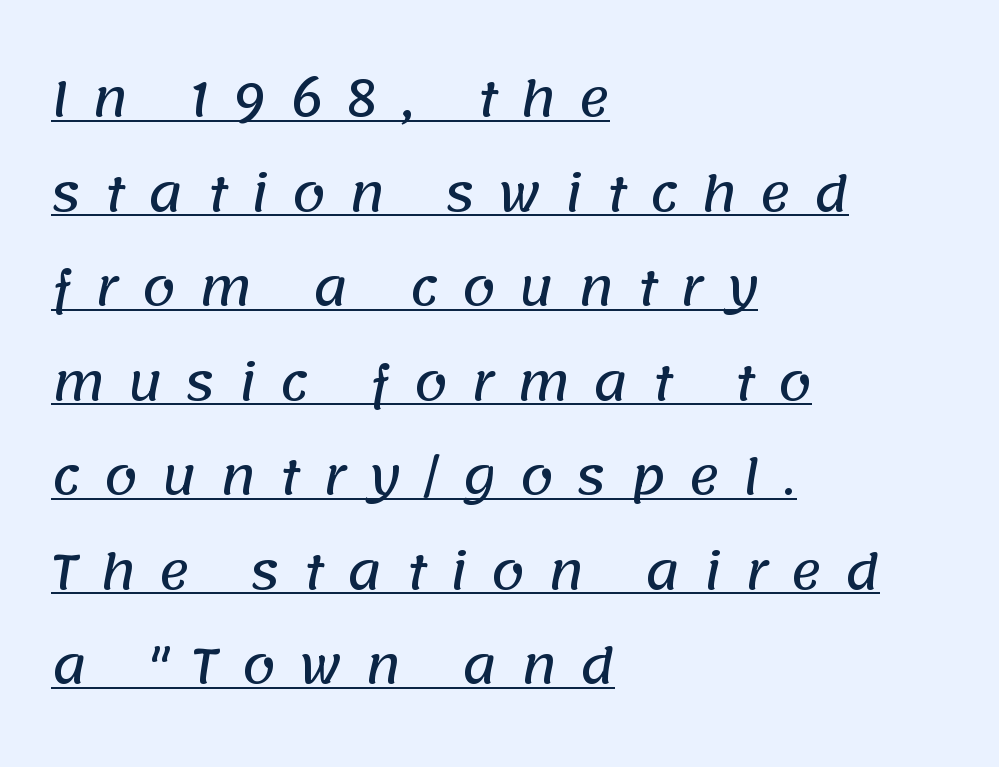
If you measured baseline to baseline, you'd find a long distance. The passage shown is underscored from start to finish. Here the designer chose a conventional face with non-uniform glyph widths. The horizontal fit of the characters is loose and conspicuously gappy. The text block is weighted toward the left margin, trailing off unevenly rightward.
